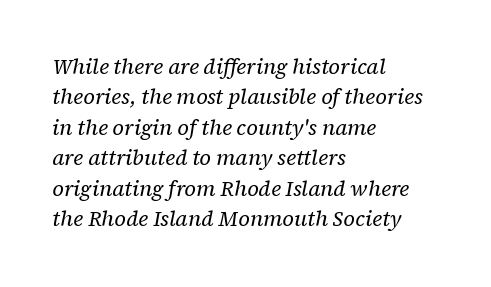
The image shows 21 px text type, italic (leaning right); set left-aligned, normal line spacing (1.45x), normal letter spacing, not underlined.
